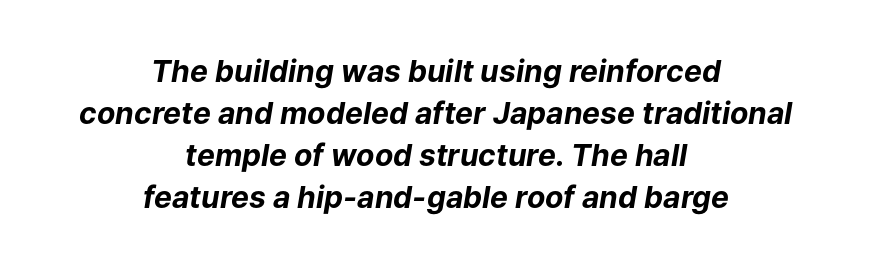
The image shows 30 px bold type, italic (leaning right); set centered, normal line spacing (1.4x), normal letter spacing, not underlined; low stroke contrast and a medium x-height.
